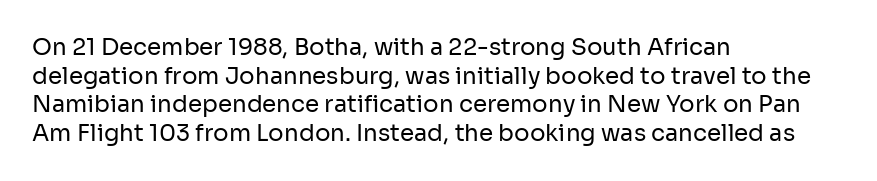
The lines sit at an ordinary, default distance from one another. The text block is weighted toward the left margin, trailing off unevenly rightward. Tracking value appears to be zero — textbook default spacing. Has an underline been added? It has not. Stroke mass is kept to a normal reading level or below.
